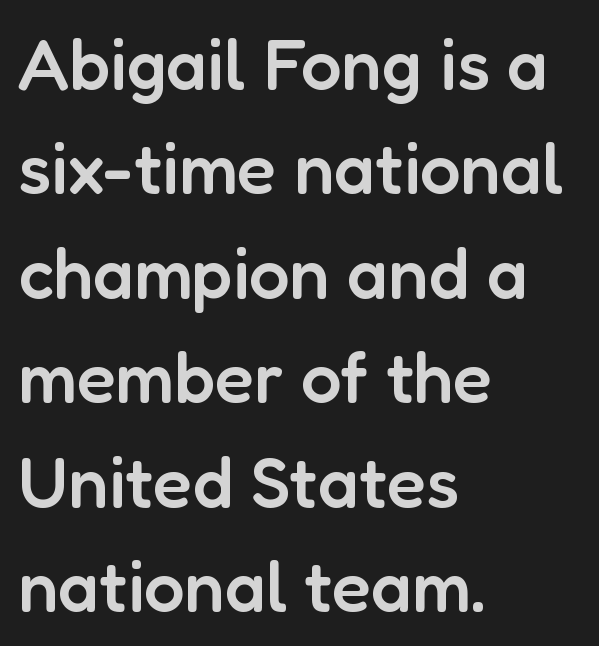
Do the letters lean? They stand straight. The face used here is rendered with its standard letterfit. Each row of text sits above clean, open space. Do the characters align in a grid? No, the font is proportional.
